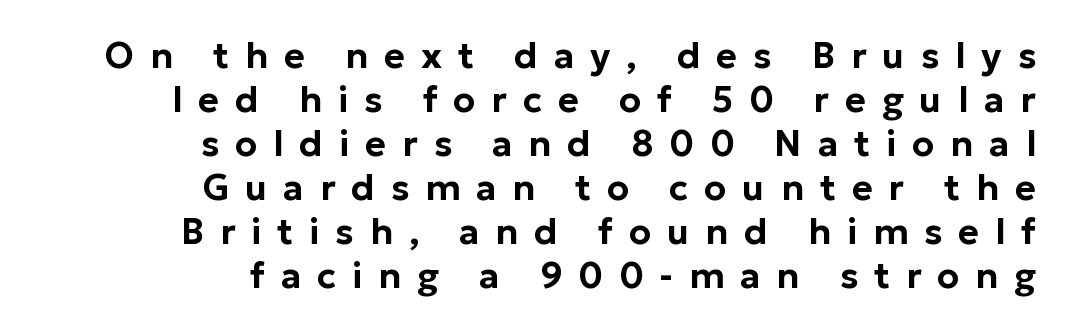
{"serif": "no", "italic": "no", "width": "normal", "stroke_contrast": "low", "x_height": "medium", "monospaced": "no", "underline": "no", "align": "right", "line_spacing_ratio": 1.22, "letter_spacing": "wide", "letter_spacing_em": 0.44, "glyph_px": 36}
